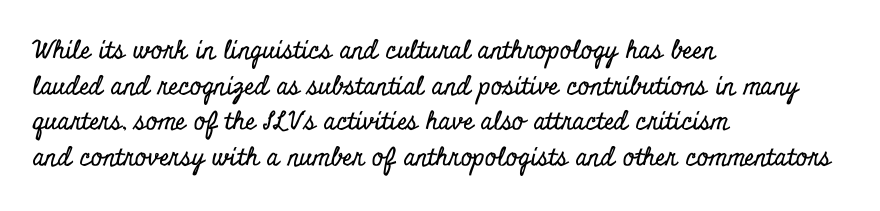
Glyph-to-glyph distance matches everyday printed text. The baseline area is clear. These lines are set flush left with a ragged right edge. The rendering uses a moderate line-height, typical for paragraphs.
